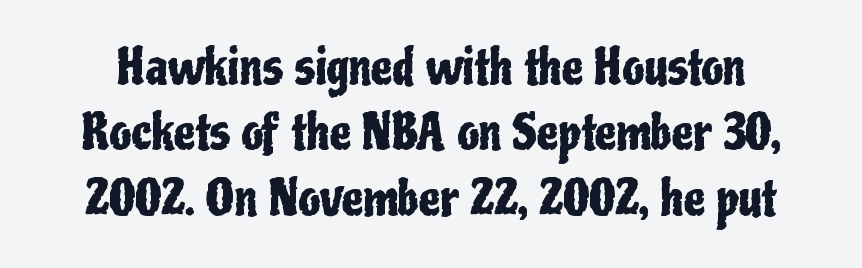
The image shows 48 px condensed sans-serif type, upright; set normal line spacing (1.36x), normal letter spacing, not underlined; low stroke contrast and a medium x-height.
